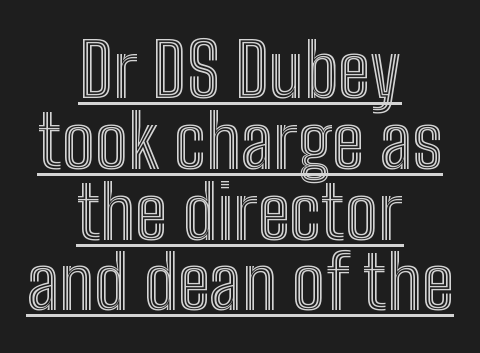
Typeset on center — no edge is straight. The type sits square on the baseline with zero lean. The tracking reads as untouched default to a designer's eye. The rendering uses the underline text-decoration.
